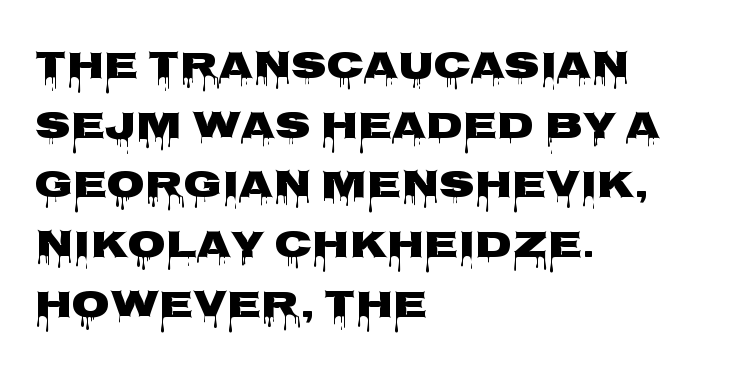
The image shows 39 px wide sans-serif type, upright; set left-aligned, normal line spacing (1.53x), normal letter spacing, not underlined; low stroke contrast and a large x-height.
